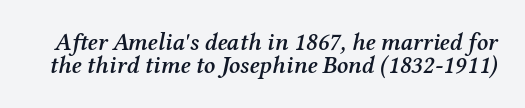
Q: Is the text bold? A: Semi-bold.
Q: Is the text italic (slanted)? A: Yes, it leans right by about 12 degrees.
Q: Is the text underlined? A: No.
Q: Is the spacing between letters normal or unusually wide? A: Normal.
Q: Is the spacing between lines tight, normal or loose? A: Tight.
